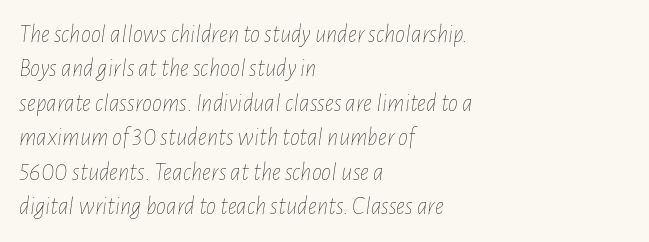
{"italic": "yes", "lean": "right", "slant_degrees": 7, "bold": "no", "underline": "no", "align": "left", "line_spacing": "normal", "line_spacing_ratio": 1.38, "letter_spacing": "normal", "letter_spacing_em": 0.0, "glyph_px": 25}
